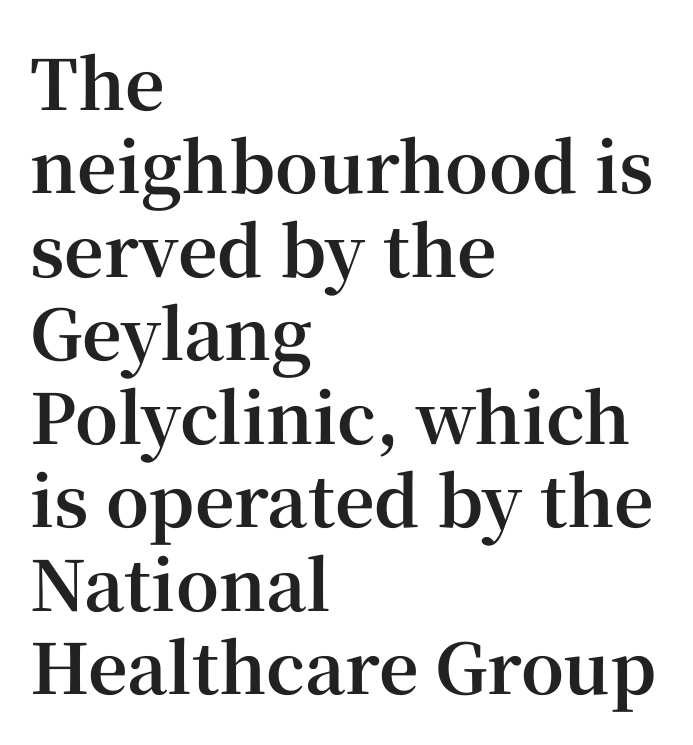
Tall strokes in this sample are plumb rather than angled. Old-style or modern, the face here clearly has serifs. Rule under the text: the space is simply empty. The rendering uses natural spacing where letterforms have individual widths.
